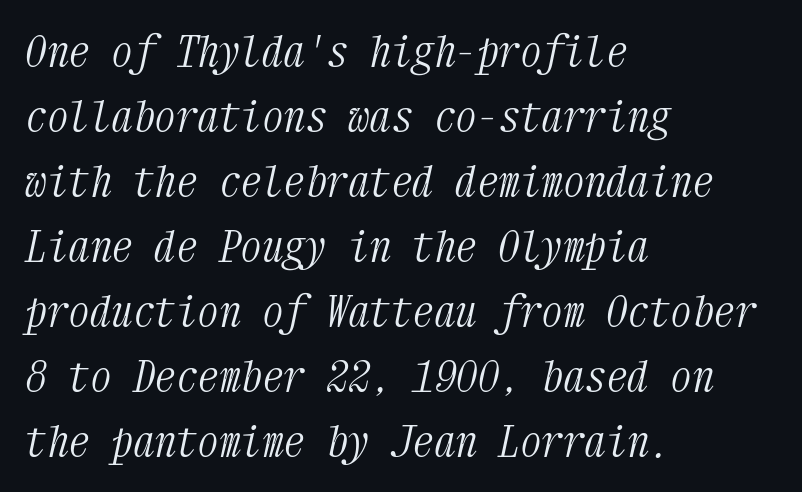
The image shows 43 px light, condensed serif type, italic (leaning right), monospaced; set left-aligned, normal line spacing (1.51x), normal letter spacing, not underlined; medium stroke contrast and a medium x-height.
